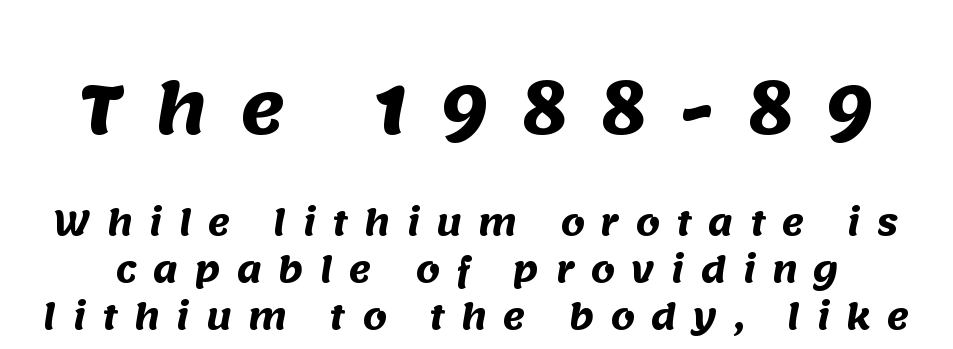
Nobody drew a line under any word here. The upper block of text is set noticeably larger than the block beneath it. Character widths vary here, with narrow letters taking less room than wide ones. Typesetter's note: full bold, strokes at maximum text heaviness. The leading is moderate, giving the passage an even texture.
